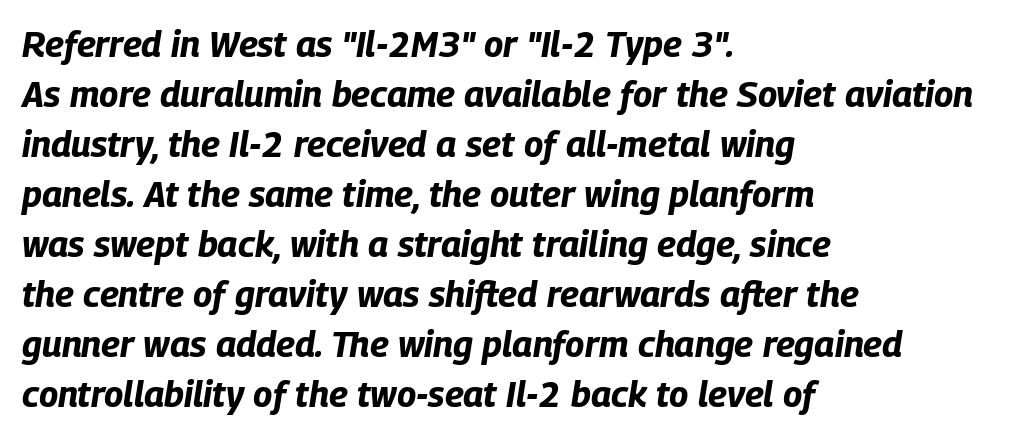
The image shows 36 px bold, condensed type, italic (leaning right); set left-aligned, normal line spacing (1.39x), normal letter spacing, not underlined; low stroke contrast and a large x-height.
